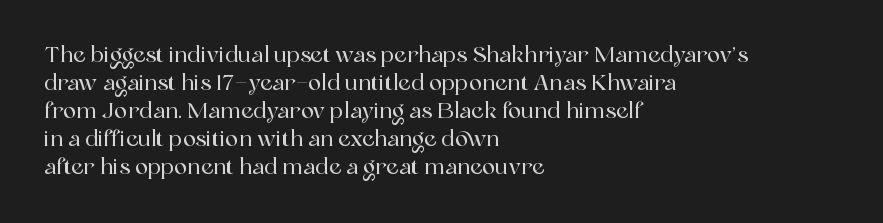
In terms of leading, this rendering sits right in the middle. Do the letters lean? They stand straight. These lines stack with their left ends in a neat column. The zone under the glyphs is completely vacant. The letters sit at their default tracking, neither squeezed nor spread.
